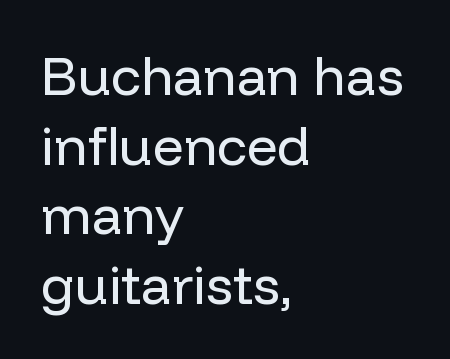
{"serif": "no", "italic": "no", "bold": "no", "weight": "regular", "width": "normal", "stroke_contrast": "low", "x_height": "medium", "monospaced": "no", "underline": "no", "align": "left", "line_spacing": "normal", "line_spacing_ratio": 1.29, "letter_spacing": "normal", "letter_spacing_em": 0.0, "glyph_px": 54}
